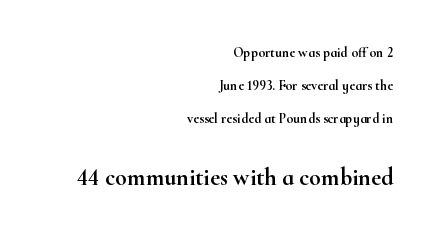
The image shows 24 px text type, upright; set right-aligned, loose line spacing (2.35x), normal letter spacing, not underlined; the second (bottom) block is 1.71x larger.
